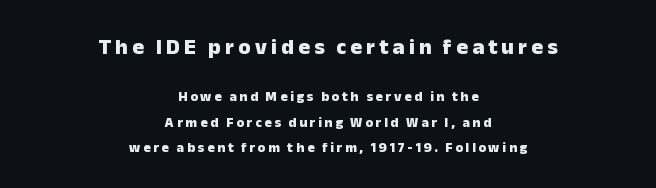
The image shows 22 px bold type, upright; set centered, line spacing 1.81x, not underlined; the first (top) block is 1.57x larger.
